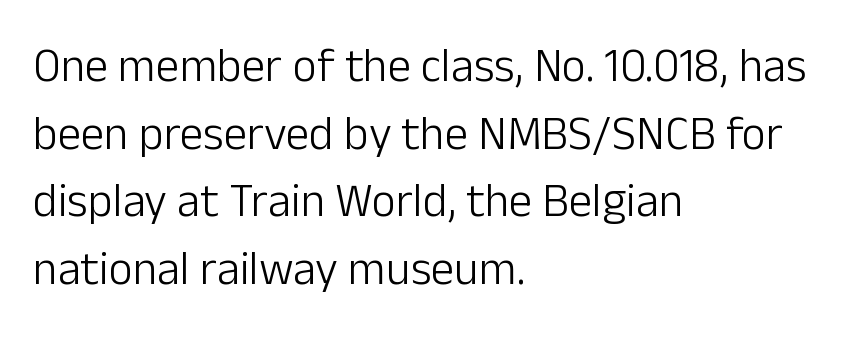
{"serif": "no", "italic": "no", "bold": "no", "weight": "light", "width": "normal", "stroke_contrast": "low", "x_height": "medium", "monospaced": "no", "underline": "no", "align": "left", "line_spacing": "normal", "line_spacing_ratio": 1.44, "letter_spacing": "normal", "letter_spacing_em": 0.0, "glyph_px": 47}
